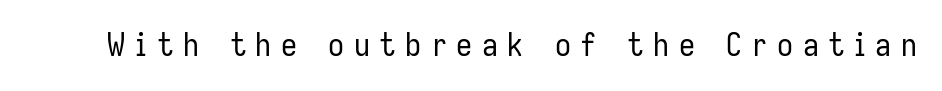
The image shows 32 px regular-weight, condensed sans-serif type, upright; set unusually wide letter spacing (+0.3 em), not underlined; low stroke contrast and a medium x-height.
